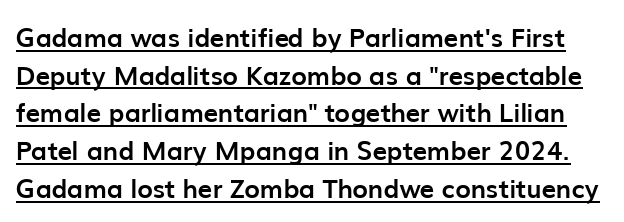
{"italic": "no", "bold": "yes", "underline": "yes", "line_spacing": "normal", "line_spacing_ratio": 1.45, "letter_spacing": "normal", "letter_spacing_em": 0.0, "glyph_px": 26}
